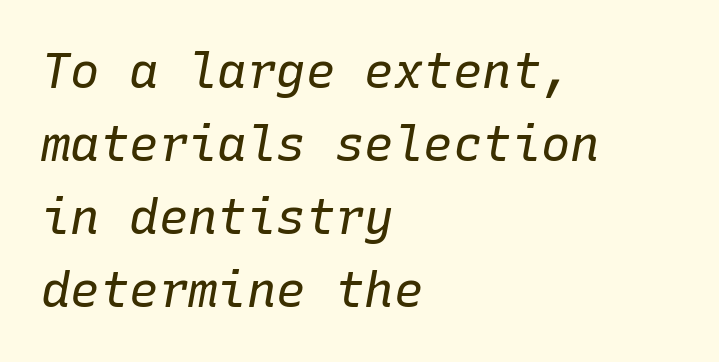
Weight: in the light-to-regular range. Honestly, the letter spacing is just normal — you wouldn't notice it. Summary of vertical rhythm: regular, with standard interline spacing. Every character here occupies the same horizontal width, giving the sample a typewriter-like rhythm.
